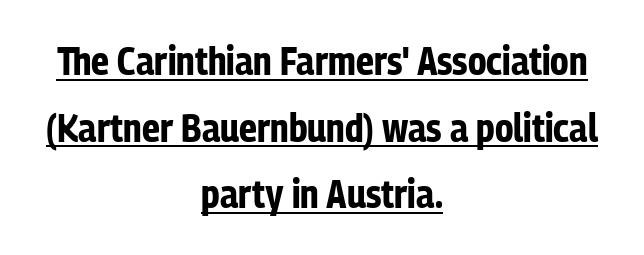
Q: Is the text bold? A: Yes.
Q: Is the text italic (slanted)? A: No, it is upright.
Q: Is the typeface a serif or a sans-serif typeface? A: Sans-serif.
Q: Is the text underlined? A: Yes.
Q: How is the paragraph aligned? A: Centered.
Q: Is the spacing between letters normal or unusually wide? A: Normal.
Q: Width (condensed, normal, or wide)? A: Condensed.
Q: Stroke contrast? A: Low.
Q: x-height? A: Medium.
Q: Monospaced? A: No.
